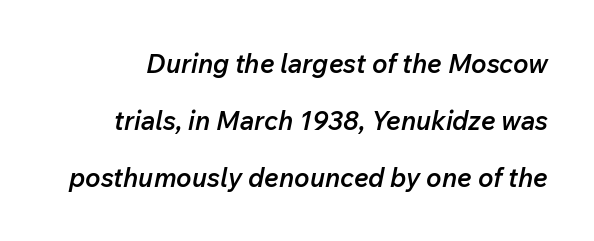
Q: Is the text bold? A: Semi-bold.
Q: Is the text italic (slanted)? A: Yes, it leans right by about 12 degrees.
Q: Is the text underlined? A: No.
Q: Is the spacing between letters normal or unusually wide? A: Normal.
Q: Is the spacing between lines tight, normal or loose? A: Loose.
